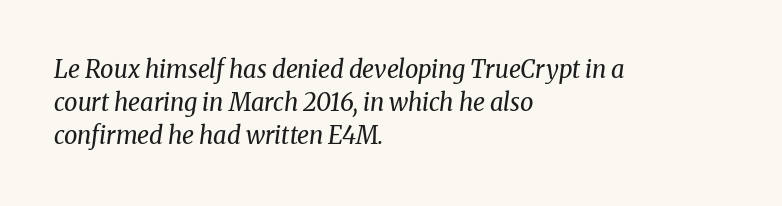
The image shows 24 px text type, italic (leaning right); set left-aligned, normal line spacing (1.38x), normal letter spacing, not underlined.
